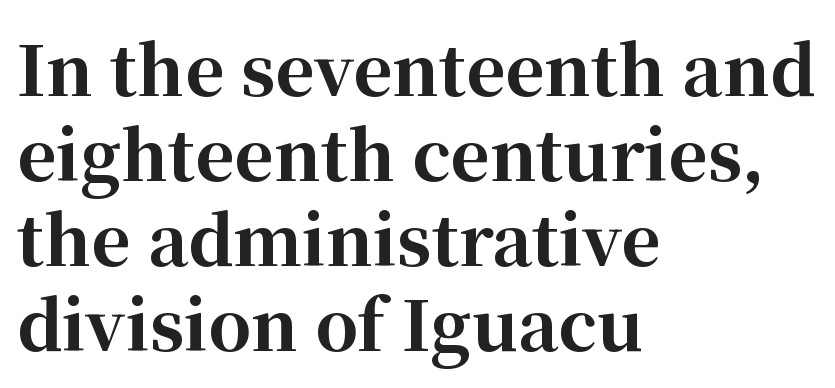
Q: Is the text bold? A: Yes.
Q: Is the text italic (slanted)? A: No, it is upright.
Q: Is the typeface a serif or a sans-serif typeface? A: Serif.
Q: Is the text underlined? A: No.
Q: How is the paragraph aligned? A: Left-aligned.
Q: Is the spacing between letters normal or unusually wide? A: Normal.
Q: Is the spacing between lines tight, normal or loose? A: Normal.
Q: Width (condensed, normal, or wide)? A: Normal.
Q: Stroke contrast? A: High.
Q: x-height? A: Medium.
Q: Monospaced? A: No.
